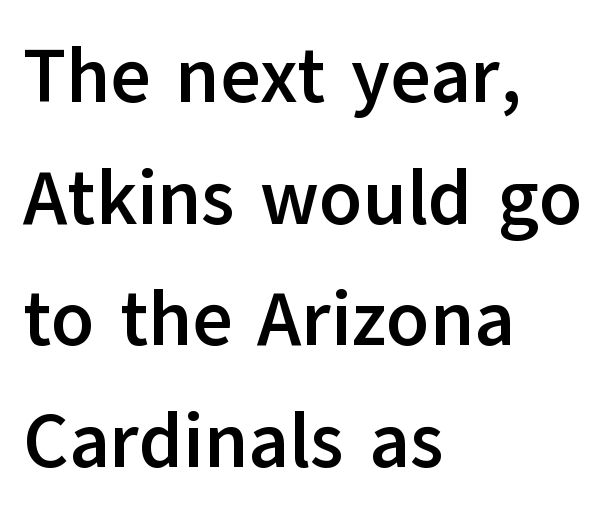
The passage shown is emphatically bold. Horizontal alignment here is leftward, the default for most running prose. Type without underlining. Inter-character spacing is left at the font's built-in metrics. Does the lettering tilt? It doesn't — this is upright.
